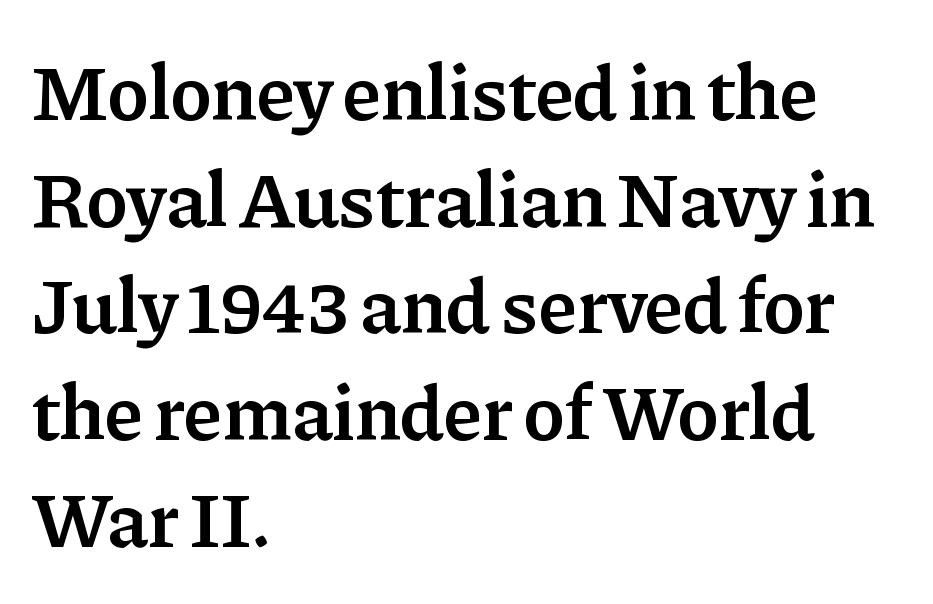
The text block is weighted toward the left margin, trailing off unevenly rightward. The letters sit at their default tracking, neither squeezed nor spread. Each glyph is drawn with semibold strokes, heavier than normal yet not fully bold. The zone under the glyphs is completely vacant.
